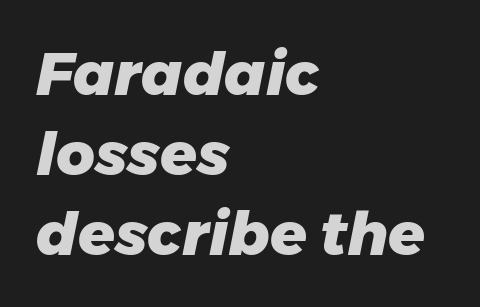
The image shows 60 px heavy type, italic (leaning right); set left-aligned, normal line spacing (1.33x), normal letter spacing, not underlined; low stroke contrast and a medium x-height.
